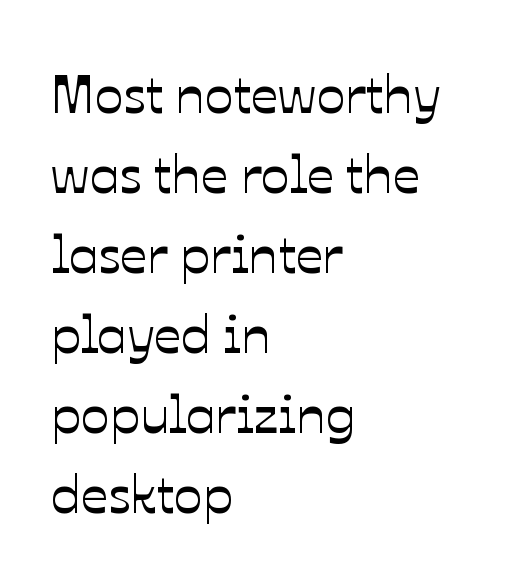
Line beginnings align vertically; line endings do not. This rendering leaves character spacing at its baseline value. No word sits above an underline. You could not count columns in this text — the font is proportionally spaced.
